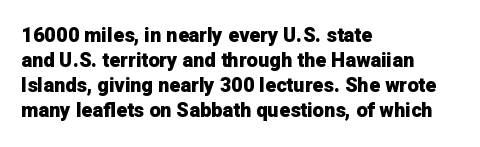
The baseline area is clear. Ordinary non-slanted type is in use. Look at the tracking — it's just the regular setting, nothing added. These lines carry a lot of weight — the face is fully bold.
